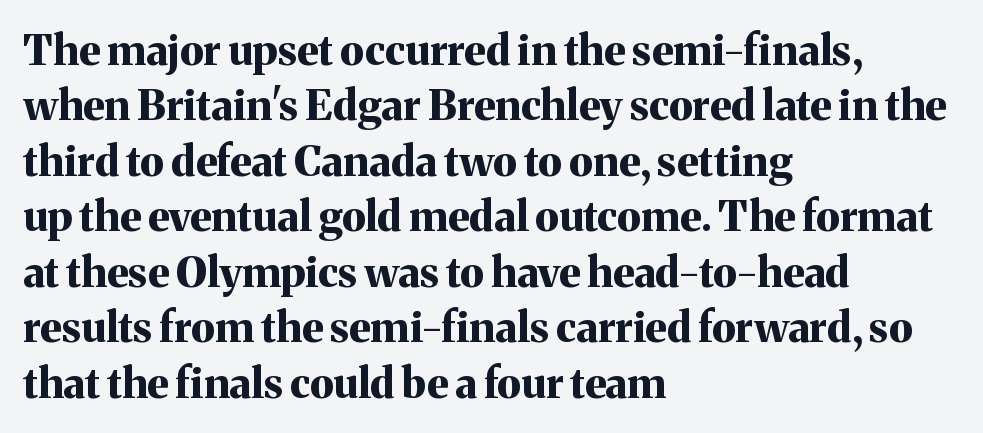
{"serif": "yes", "italic": "no", "bold": "yes", "weight": "bold", "width": "normal", "stroke_contrast": "medium", "x_height": "medium", "monospaced": "no", "underline": "no", "align": "left", "line_spacing": "normal", "line_spacing_ratio": 1.32, "letter_spacing": "normal", "letter_spacing_em": 0.0, "glyph_px": 42}
